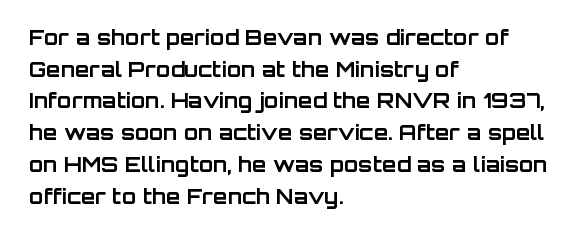
The image shows 21 px bold type, upright; set left-aligned, normal line spacing (1.51x), normal letter spacing, not underlined.
